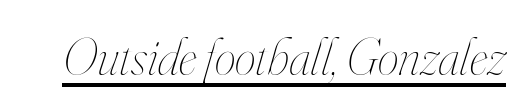
Q: Is the text bold? A: No.
Q: Is the text italic (slanted)? A: Yes, it leans right by about 16 degrees.
Q: Is the text underlined? A: Yes.
Q: Is the spacing between letters normal or unusually wide? A: Normal.
Q: Width (condensed, normal, or wide)? A: Condensed.
Q: Stroke contrast? A: High.
Q: x-height? A: Small.
Q: Monospaced? A: No.
